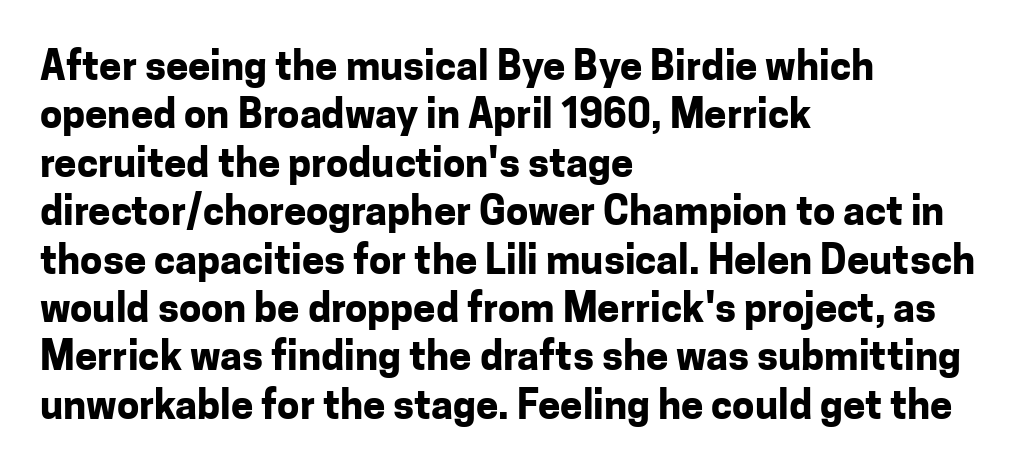
The image shows 40 px bold sans-serif type, upright; set left-aligned, line spacing 1.21x, normal letter spacing, not underlined; low stroke contrast and a medium x-height.
